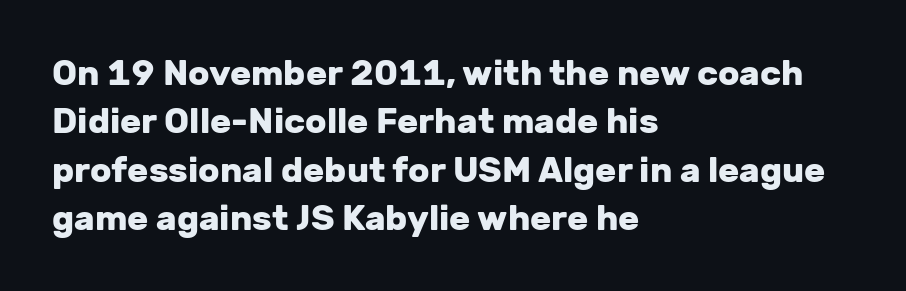
Q: Is the text bold? A: Yes.
Q: Is the text italic (slanted)? A: No, it is upright.
Q: Is the typeface a serif or a sans-serif typeface? A: Sans-serif.
Q: Is the text underlined? A: No.
Q: How is the paragraph aligned? A: Left-aligned.
Q: Is the spacing between letters normal or unusually wide? A: Normal.
Q: Is the spacing between lines tight, normal or loose? A: Normal.
Q: Width (condensed, normal, or wide)? A: Normal.
Q: Stroke contrast? A: Low.
Q: x-height? A: Medium.
Q: Monospaced? A: No.
